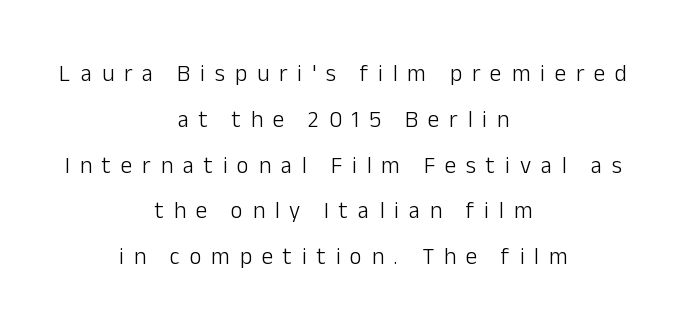
{"italic": "no", "bold": "no", "underline": "no", "align": "center", "line_spacing": "loose", "line_spacing_ratio": 1.99, "letter_spacing": "wide", "letter_spacing_em": 0.43, "glyph_px": 23}
